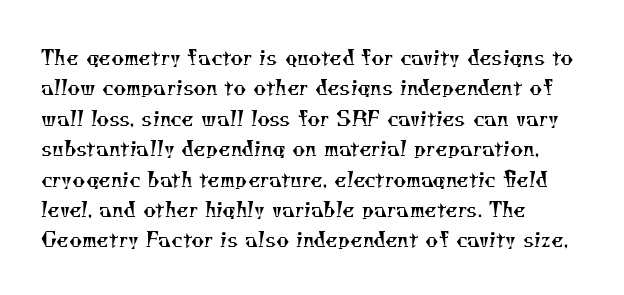
A typesetter would call this leading conventional body-copy spacing. Where is the straight margin? On the left. Stem width sits at or under what a default text font uses. The words here are not underlined.
